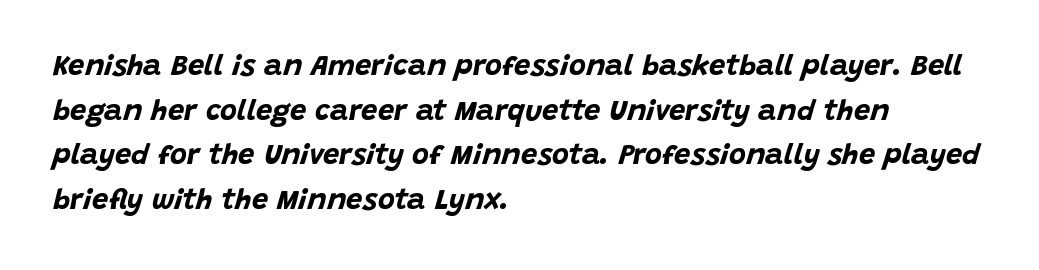
Italic: yes, the glyphs are oblique. Compared with an ordinary text face, these strokes are far heavier — a full bold. Nobody touched the tracking dial on this one. Descenders are the only things crossing below the line. A classic flush-left, rag-right setting is used for this passage. Looks like regular typesetting: each glyph gets only the width it needs.
